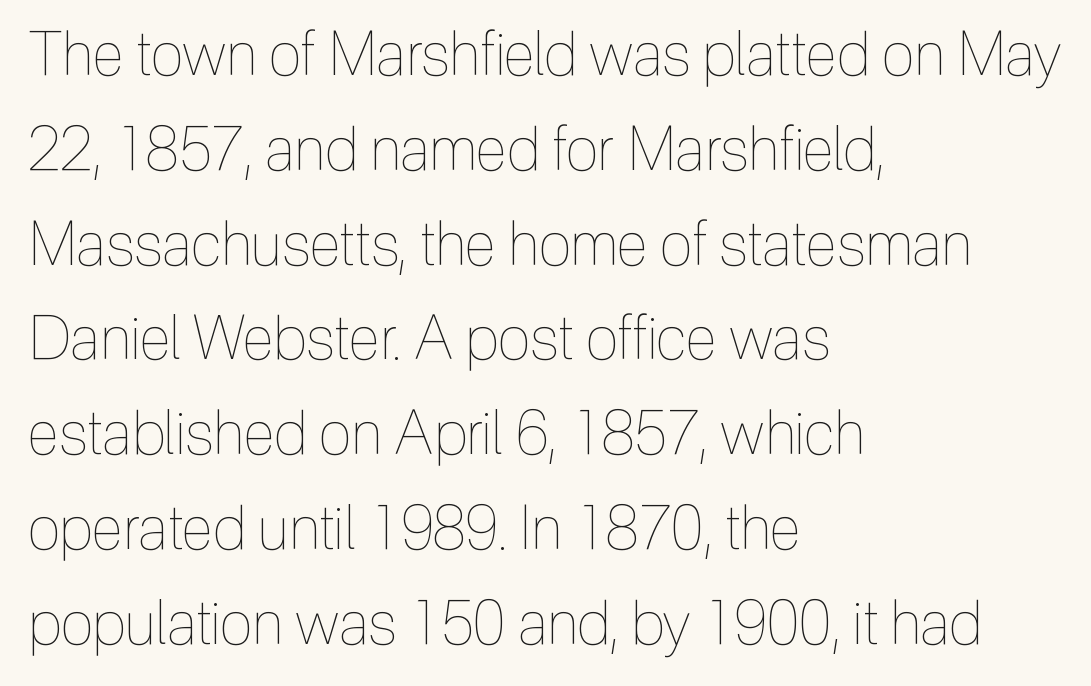
The image shows 60 px thin, condensed type, upright; set left-aligned, normal line spacing (1.58x), normal letter spacing, not underlined; a medium x-height.
